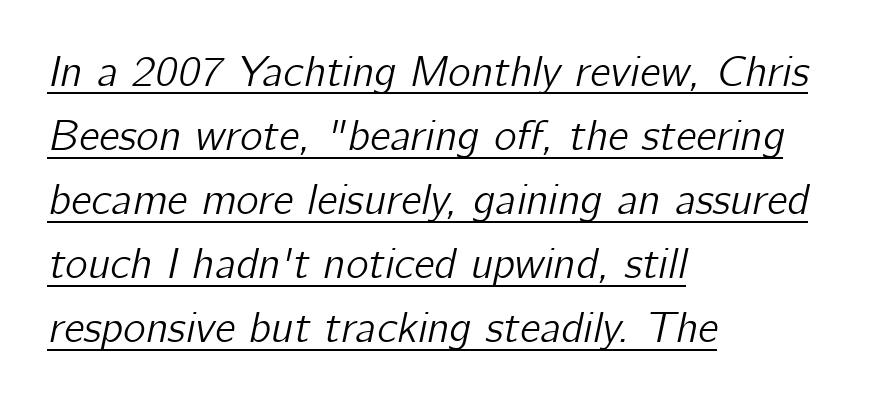
Q: Is the text italic (slanted)? A: Yes, it leans right by about 12 degrees.
Q: Is the text underlined? A: Yes.
Q: How is the paragraph aligned? A: Left-aligned.
Q: Is the spacing between letters normal or unusually wide? A: Normal.
Q: Is the spacing between lines tight, normal or loose? A: Normal.
Q: Width (condensed, normal, or wide)? A: Normal.
Q: Stroke contrast? A: Low.
Q: x-height? A: Medium.
Q: Monospaced? A: No.
